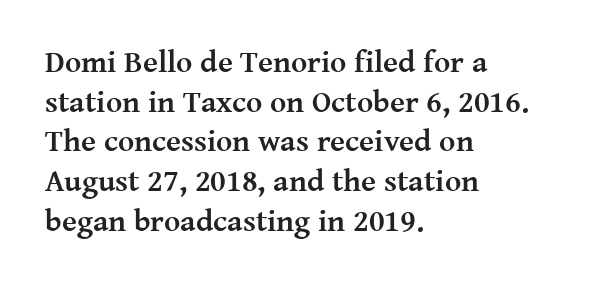
{"serif": "yes", "italic": "no", "bold": "yes", "weight": "semibold", "width": "normal", "stroke_contrast": "medium", "x_height": "medium", "monospaced": "no", "underline": "no", "align": "left", "line_spacing": "normal", "line_spacing_ratio": 1.28, "letter_spacing": "normal", "letter_spacing_em": 0.0, "glyph_px": 31}
